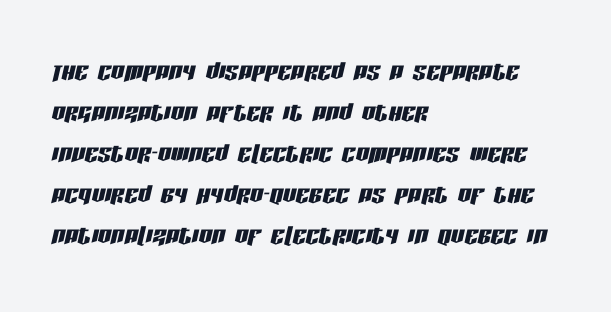
{"italic": "yes", "lean": "right", "slant_degrees": 13, "width": "condensed", "stroke_contrast": "low", "x_height": "large", "monospaced": "no", "underline": "no", "align": "left", "line_spacing_ratio": 1.24, "letter_spacing": "normal", "letter_spacing_em": 0.0, "glyph_px": 33}
